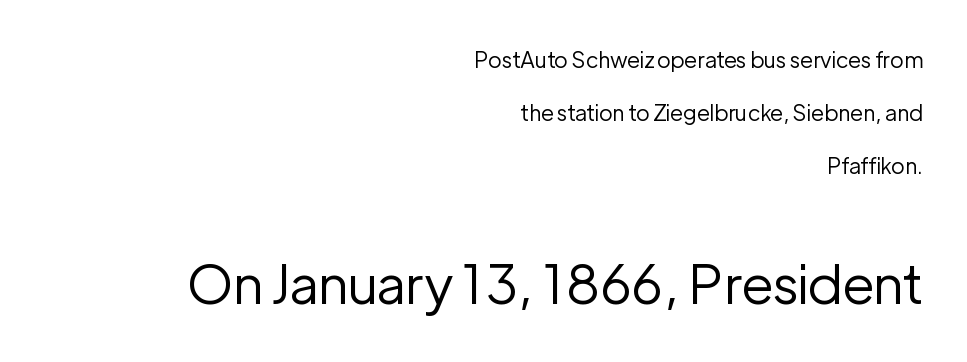
The image shows 54 px regular-weight sans-serif type, upright; set right-aligned, loose line spacing (2.41x), normal letter spacing, not underlined; the second (bottom) block is 2.45x larger; low stroke contrast and a medium x-height.
